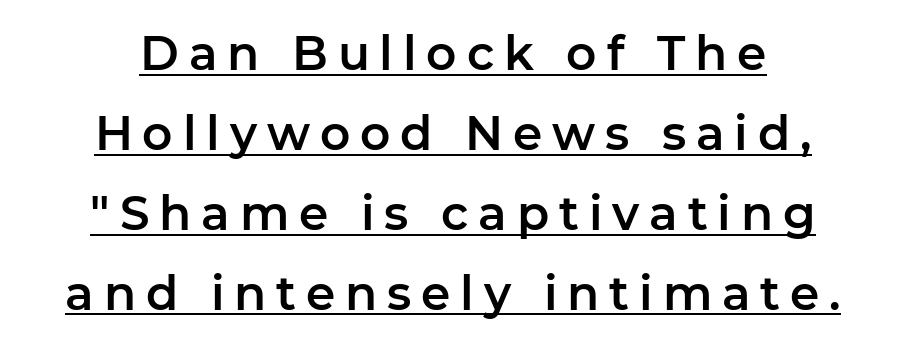
The image shows 47 px sans-serif type, upright; set centered, normal line spacing (1.7x), unusually wide letter spacing (+0.21 em), underlined; low stroke contrast and a medium x-height.
